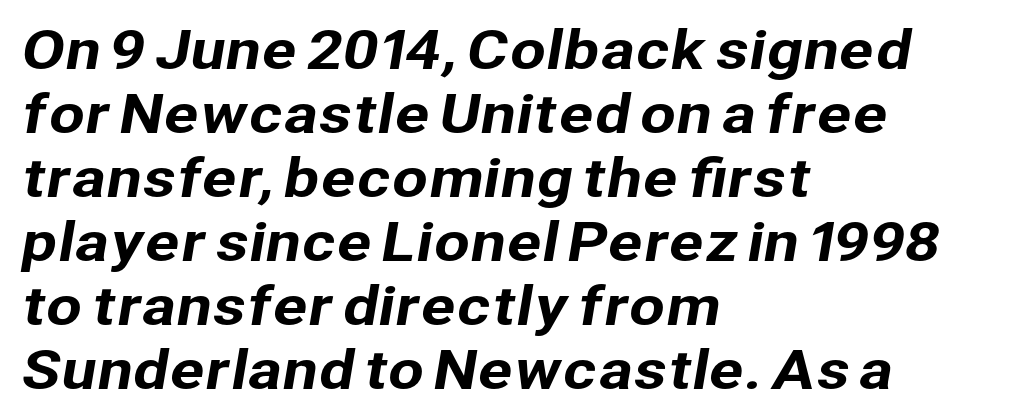
{"serif": "no", "width": "normal", "stroke_contrast": "low", "x_height": "medium", "monospaced": "no", "underline": "no", "align": "left", "line_spacing_ratio": 1.23, "letter_spacing": "normal", "letter_spacing_em": 0.0, "glyph_px": 52}
